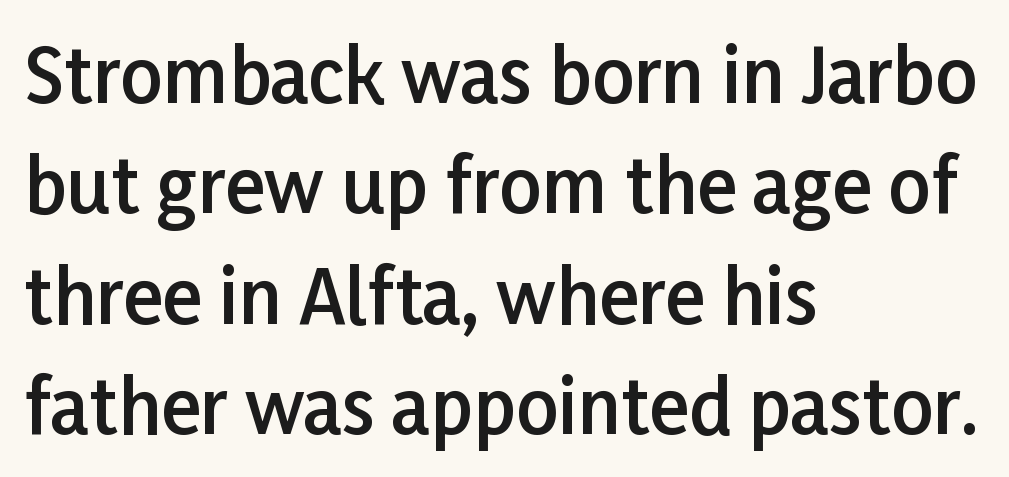
The space directly below the letters is spotless. Nothing unusual about the tracking: characters are spaced as the font intends. The text block is weighted toward the left margin, trailing off unevenly rightward. This is the in-between weight designers call semibold or demi. This sample has the flowing, uneven cadence of proportional lettering.
